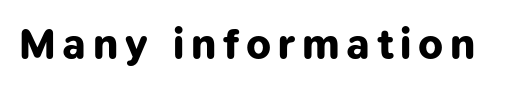
The image shows 42 px bold sans-serif type; set not underlined; low stroke contrast and a medium x-height.
